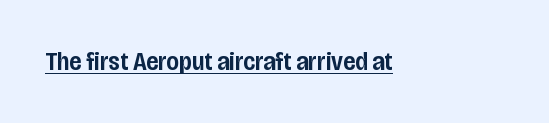
{"italic": "no", "bold": "semi", "underline": "yes", "letter_spacing": "normal", "letter_spacing_em": 0.0, "glyph_px": 26}
